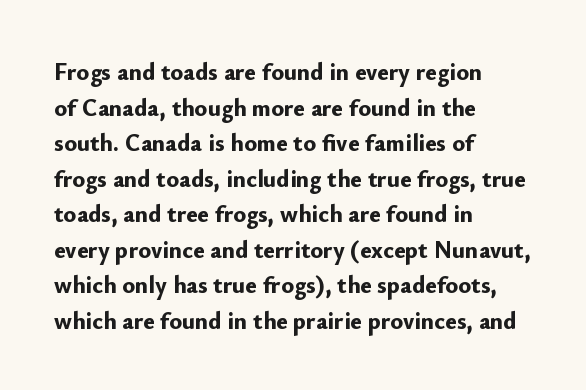
{"italic": "no", "bold": "yes", "underline": "no", "align": "left", "line_spacing": "normal", "line_spacing_ratio": 1.48, "letter_spacing": "normal", "letter_spacing_em": 0.0, "glyph_px": 24}
